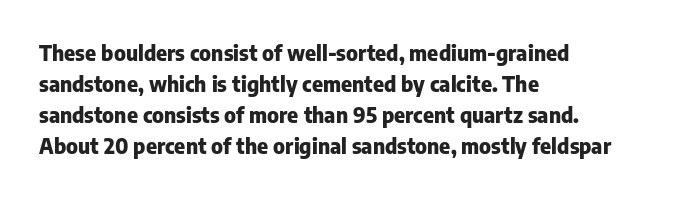
Posture: vertical. A classic flush-left, rag-right setting is used for this passage. Horizontal bands of white between lines are of average thickness. Each word holds together tightly as a unit, with standard inter-letter gaps. The font is running at its bold setting.
